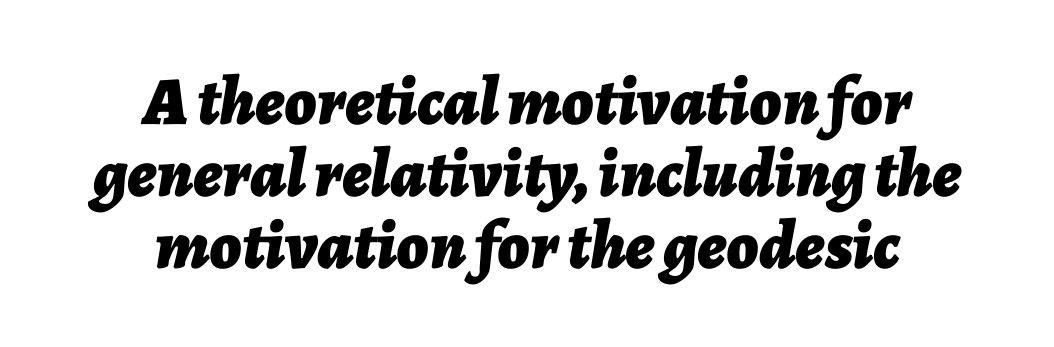
Q: Is the text bold? A: Yes.
Q: Is the text italic (slanted)? A: Yes, it leans right by about 7 degrees.
Q: Is the text underlined? A: No.
Q: How is the paragraph aligned? A: Centered.
Q: Is the spacing between letters normal or unusually wide? A: Normal.
Q: Is the spacing between lines tight, normal or loose? A: Tight.
Q: Width (condensed, normal, or wide)? A: Normal.
Q: Stroke contrast? A: Low.
Q: x-height? A: Medium.
Q: Monospaced? A: No.
